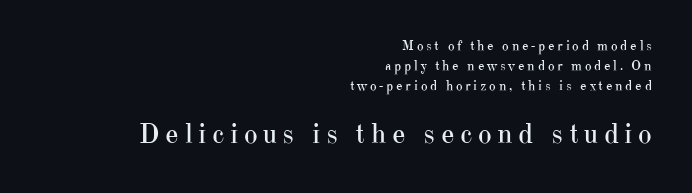
The image shows 29 px regular-weight serif type, upright; set right-aligned, normal line spacing (1.42x), not underlined; the second (bottom) block is 2.07x larger; high stroke contrast and a small x-height.
